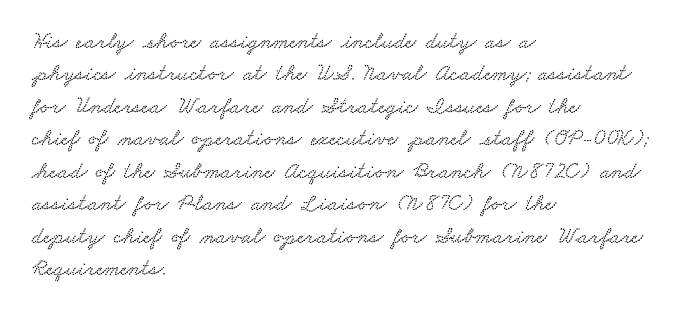
{"underline": "no", "align": "left", "line_spacing": "normal", "line_spacing_ratio": 1.41, "letter_spacing": "normal", "letter_spacing_em": 0.0, "glyph_px": 23}
